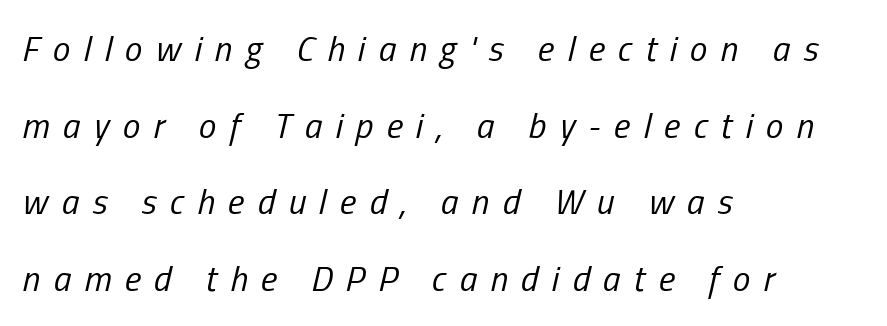
Q: Is the text bold? A: No.
Q: Is the text italic (slanted)? A: Yes, it leans right by about 13 degrees.
Q: Is the text underlined? A: No.
Q: How is the paragraph aligned? A: Left-aligned.
Q: Is the spacing between letters normal or unusually wide? A: Unusually wide.
Q: Is the spacing between lines tight, normal or loose? A: Loose.
Q: Width (condensed, normal, or wide)? A: Condensed.
Q: Stroke contrast? A: Low.
Q: x-height? A: Medium.
Q: Monospaced? A: No.
